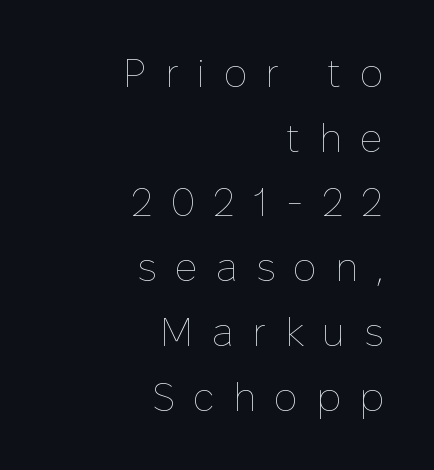
Short note: letters widely spaced. Nope, not italic — everything's standing straight. Is the stroke heavy? The answer is a plain regular-or-lighter. Does the leading feel generous? No, just average. Descender tails drop into unmarked territory. A flush-right, rag-left setting is used for this passage.
